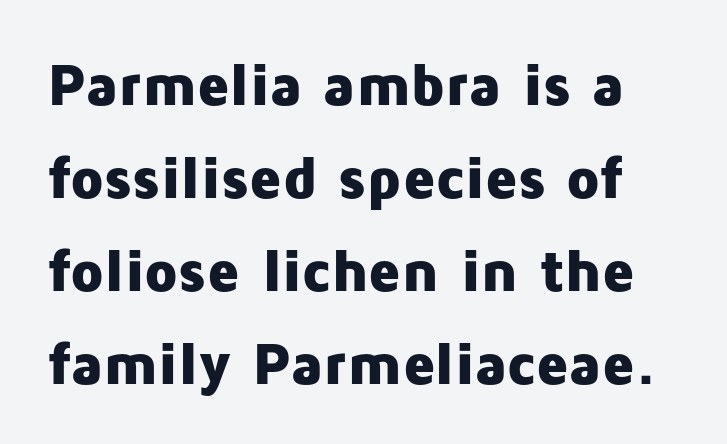
Q: Is the text bold? A: Yes.
Q: Is the text italic (slanted)? A: No, it is upright.
Q: Is the typeface a serif or a sans-serif typeface? A: Sans-serif.
Q: Is the text underlined? A: No.
Q: Is the spacing between letters normal or unusually wide? A: Normal.
Q: Is the spacing between lines tight, normal or loose? A: Normal.
Q: Width (condensed, normal, or wide)? A: Normal.
Q: Stroke contrast? A: Low.
Q: x-height? A: Medium.
Q: Monospaced? A: No.
